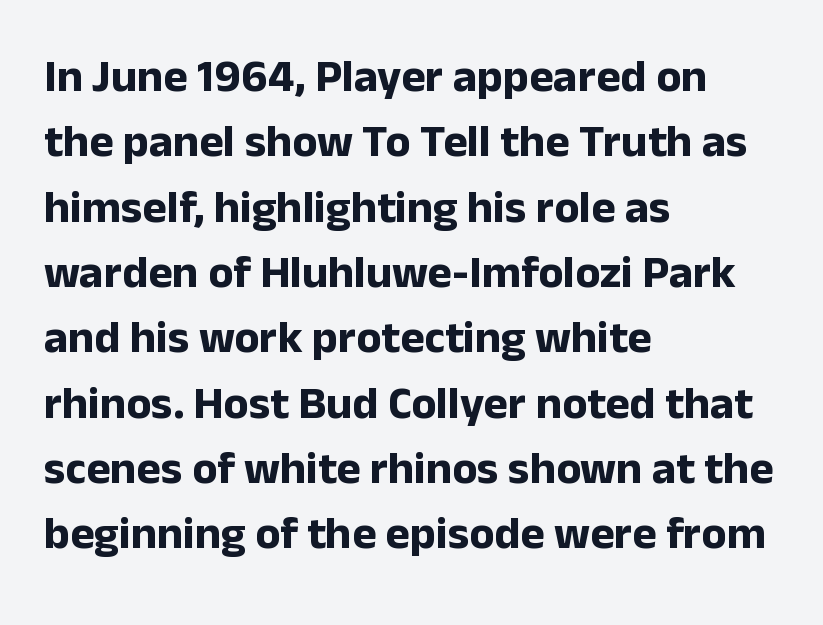
{"serif": "no", "italic": "no", "bold": "yes", "weight": "bold", "width": "normal", "stroke_contrast": "low", "x_height": "medium", "monospaced": "no", "underline": "no", "align": "left", "line_spacing": "normal", "line_spacing_ratio": 1.42, "letter_spacing": "normal", "letter_spacing_em": 0.0, "glyph_px": 46}
